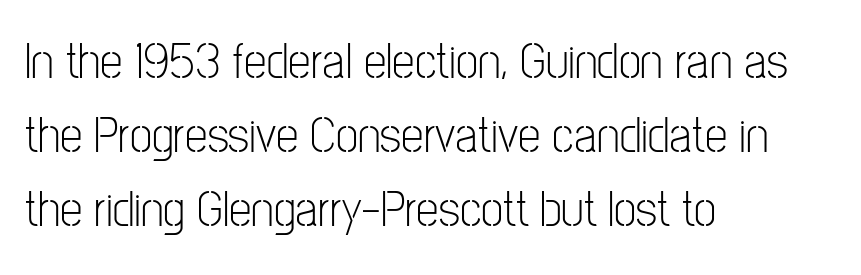
The image shows 51 px light, condensed sans-serif type, upright; set left-aligned, normal line spacing (1.45x), normal letter spacing, not underlined; low stroke contrast and a medium x-height.
